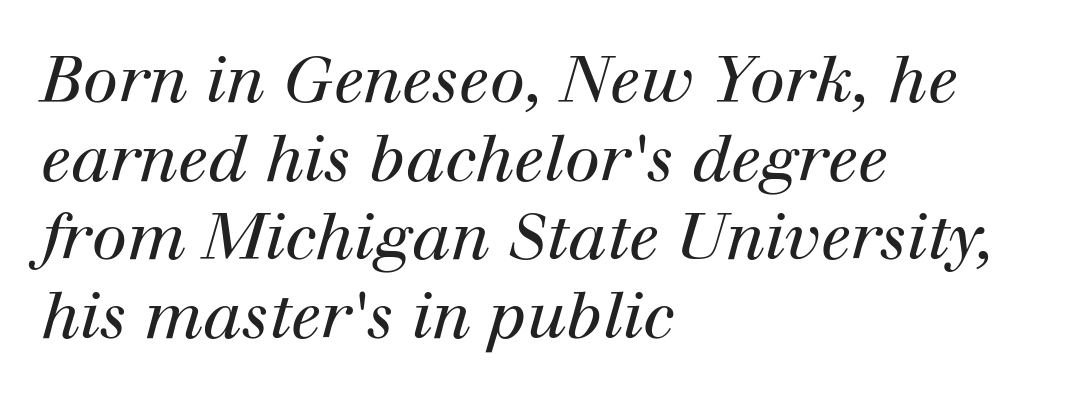
Q: Is the text bold? A: No.
Q: Is the text italic (slanted)? A: Yes, it leans right by about 12 degrees.
Q: Is the typeface a serif or a sans-serif typeface? A: Serif.
Q: Is the text underlined? A: No.
Q: How is the paragraph aligned? A: Left-aligned.
Q: Is the spacing between letters normal or unusually wide? A: Normal.
Q: Width (condensed, normal, or wide)? A: Normal.
Q: Stroke contrast? A: High.
Q: x-height? A: Medium.
Q: Monospaced? A: No.
